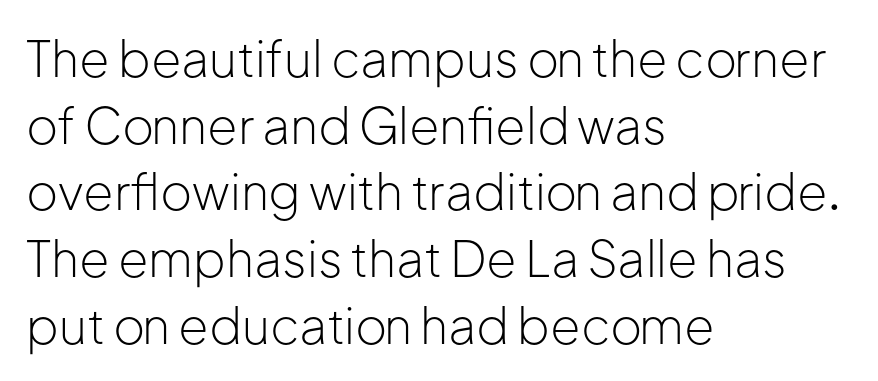
Q: Is the text bold? A: No.
Q: Is the text italic (slanted)? A: No, it is upright.
Q: Is the typeface a serif or a sans-serif typeface? A: Sans-serif.
Q: Is the text underlined? A: No.
Q: How is the paragraph aligned? A: Left-aligned.
Q: Is the spacing between letters normal or unusually wide? A: Normal.
Q: Is the spacing between lines tight, normal or loose? A: Normal.
Q: Width (condensed, normal, or wide)? A: Normal.
Q: Stroke contrast? A: Low.
Q: x-height? A: Medium.
Q: Monospaced? A: No.
